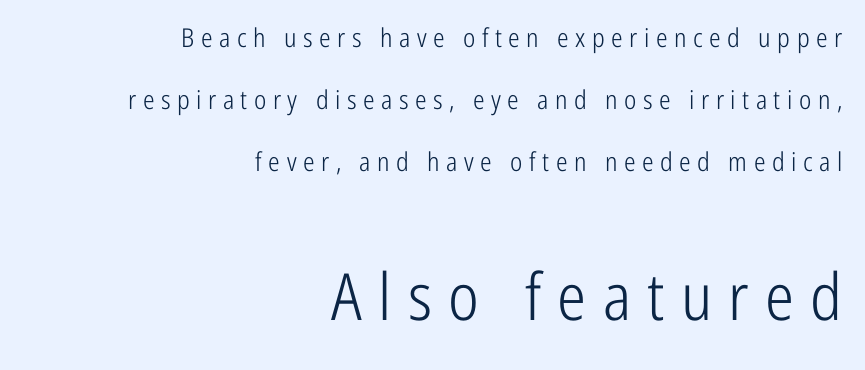
Q: Is the text bold? A: No.
Q: Is the text italic (slanted)? A: No, it is upright.
Q: Is the typeface a serif or a sans-serif typeface? A: Sans-serif.
Q: Is the text underlined? A: No.
Q: How is the paragraph aligned? A: Right-aligned.
Q: Is the spacing between letters normal or unusually wide? A: Unusually wide.
Q: Is the spacing between lines tight, normal or loose? A: Loose.
Q: Which block of text is set in a larger size, the first (top) or the second (bottom)? A: The second (bottom) one.
Q: Width (condensed, normal, or wide)? A: Condensed.
Q: Stroke contrast? A: Low.
Q: x-height? A: Medium.
Q: Monospaced? A: No.
